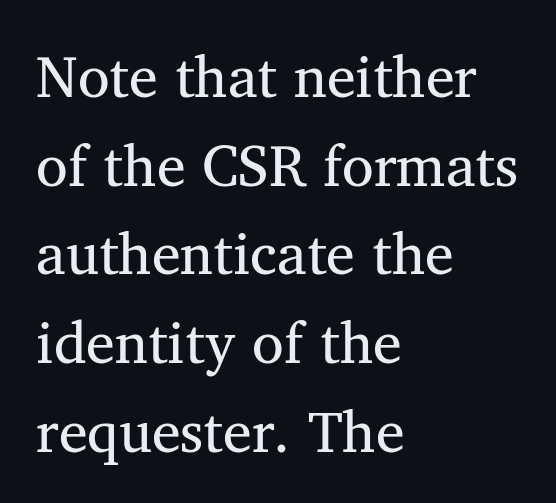
The font sits on the lighter half of the weight spectrum, regular included. The rows are spaced the way most documents space them. The typography opts for an upright posture over an oblique one. Short and long lines alike share a common starting point at left. Examine the stroke ends and you'll spot serifs.
